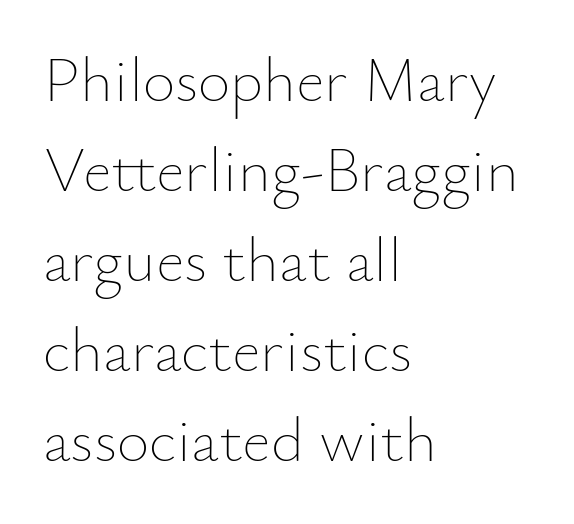
The image shows 63 px thin type, upright; set left-aligned, normal line spacing (1.43x), normal letter spacing, not underlined; low stroke contrast and a small x-height.
